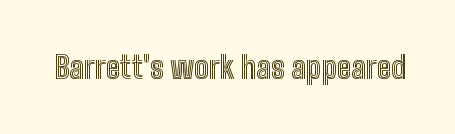
The image shows 31 px condensed type, upright; set normal letter spacing, not underlined; a medium x-height.
